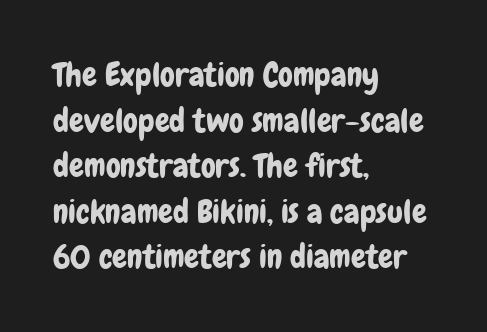
{"serif": "no", "italic": "no", "width": "condensed", "stroke_contrast": "low", "x_height": "medium", "monospaced": "no", "underline": "no", "align": "left", "line_spacing": "normal", "line_spacing_ratio": 1.38, "letter_spacing": "normal", "letter_spacing_em": 0.0, "glyph_px": 33}
